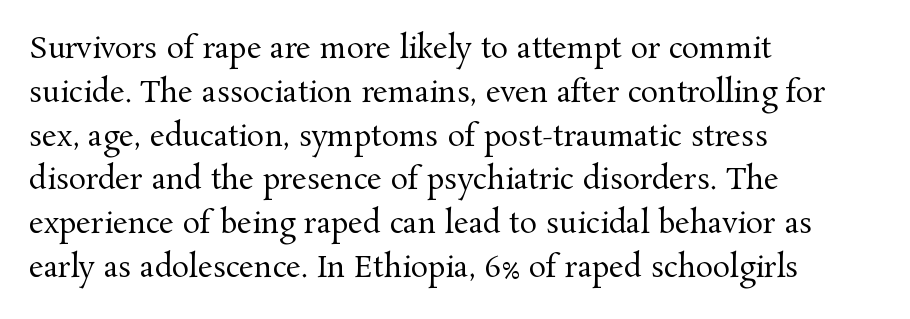
{"serif": "yes", "italic": "no", "bold": "no", "weight": "regular", "width": "normal", "stroke_contrast": "medium", "x_height": "medium", "monospaced": "no", "underline": "no", "align": "left", "line_spacing": "normal", "line_spacing_ratio": 1.51, "letter_spacing": "normal", "letter_spacing_em": 0.0, "glyph_px": 29}
